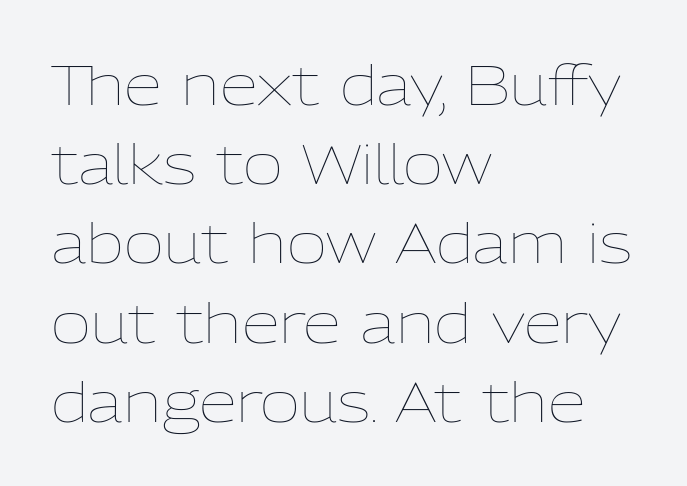
Q: Is the text bold? A: No.
Q: Is the text italic (slanted)? A: No, it is upright.
Q: Is the text underlined? A: No.
Q: How is the paragraph aligned? A: Left-aligned.
Q: Is the spacing between letters normal or unusually wide? A: Normal.
Q: Is the spacing between lines tight, normal or loose? A: Normal.
Q: Width (condensed, normal, or wide)? A: Normal.
Q: Stroke contrast? A: Low.
Q: x-height? A: Medium.
Q: Monospaced? A: No.
